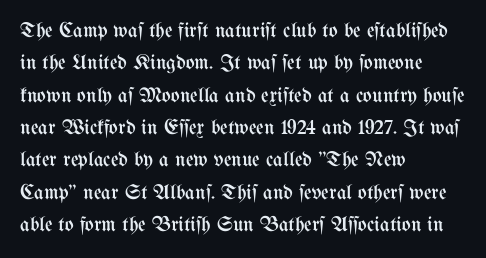
Words float on clear page, feet unadorned. Letters have the restrained weight of plain body copy at most. Horizontal alignment here is leftward, the default for most running prose. Whoever set this chose a conventional vertical rhythm. This sample uses an upright cut, with every glyph sitting square on the baseline.
